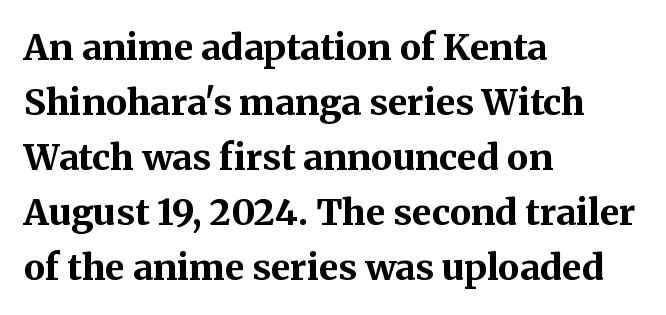
{"serif": "yes", "italic": "no", "bold": "yes", "weight": "bold", "width": "normal", "stroke_contrast": "medium", "x_height": "medium", "monospaced": "no", "underline": "no", "align": "left", "line_spacing": "normal", "line_spacing_ratio": 1.53, "letter_spacing": "normal", "letter_spacing_em": 0.0, "glyph_px": 36}
